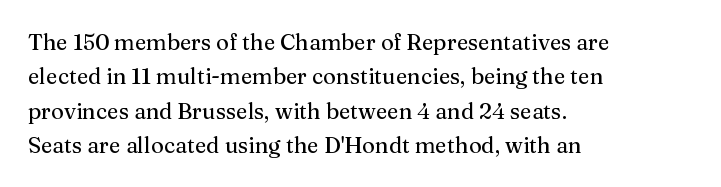
Q: Is the text italic (slanted)? A: No, it is upright.
Q: Is the text underlined? A: No.
Q: How is the paragraph aligned? A: Left-aligned.
Q: Is the spacing between letters normal or unusually wide? A: Normal.
Q: Is the spacing between lines tight, normal or loose? A: Normal.
